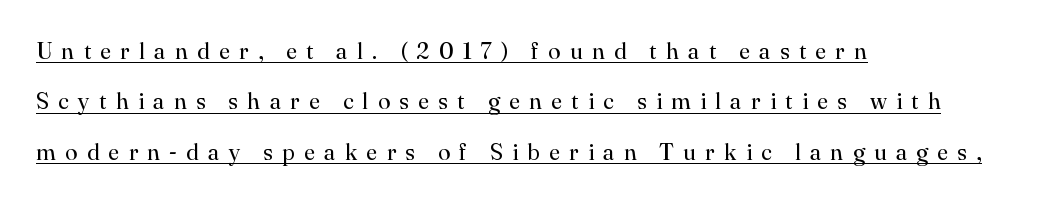
The image shows 23 px text type, upright; set left-aligned, loose line spacing (2.19x), unusually wide letter spacing (+0.4 em), underlined.
